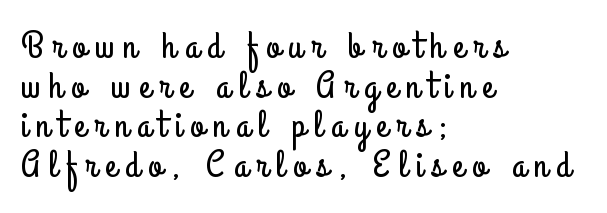
The paragraph shown leans on its left margin. The type is letterspaced generously, with wide tracking. These lines are composed in type without serifs. Think of a printed novel: that variable character pitch is what you see here.
